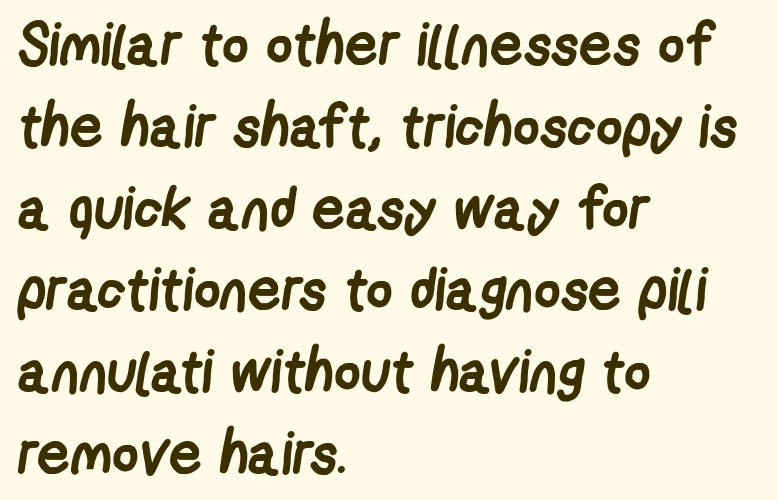
The image shows 58 px semibold, condensed sans-serif type; set left-aligned, normal line spacing (1.41x), normal letter spacing, not underlined; low stroke contrast and a medium x-height.
